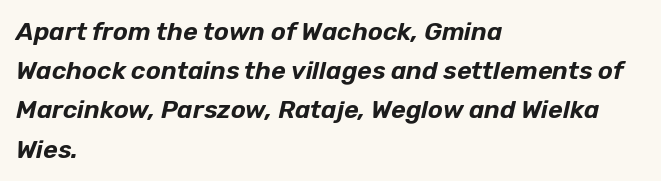
Q: Is the text italic (slanted)? A: Yes, it leans right by about 12 degrees.
Q: Is the text underlined? A: No.
Q: How is the paragraph aligned? A: Left-aligned.
Q: Is the spacing between letters normal or unusually wide? A: Normal.
Q: Is the spacing between lines tight, normal or loose? A: Normal.
